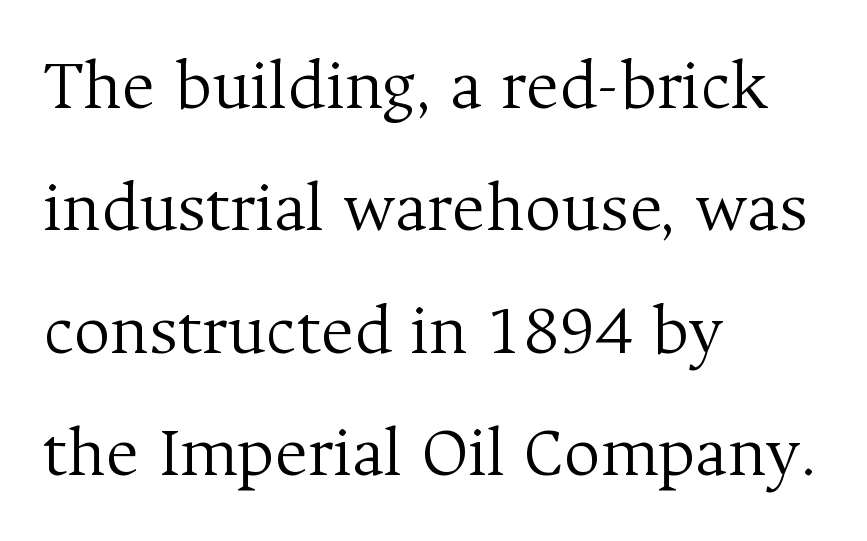
{"serif": "yes", "italic": "no", "bold": "no", "weight": "light", "width": "normal", "stroke_contrast": "medium", "x_height": "medium", "monospaced": "no", "underline": "no", "align": "left", "line_spacing": "normal", "line_spacing_ratio": 1.7, "letter_spacing": "normal", "letter_spacing_em": 0.0, "glyph_px": 72}
